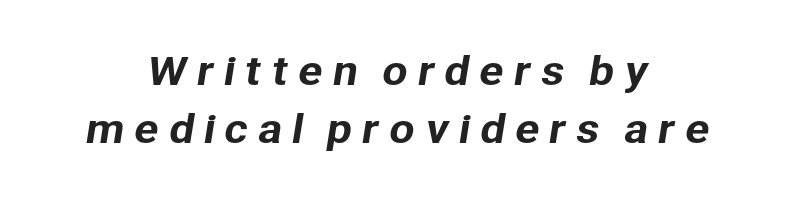
{"serif": "no", "width": "normal", "stroke_contrast": "low", "x_height": "medium", "monospaced": "no", "underline": "no", "align": "center", "line_spacing": "normal", "line_spacing_ratio": 1.58, "letter_spacing": "wide", "letter_spacing_em": 0.24, "glyph_px": 37}
